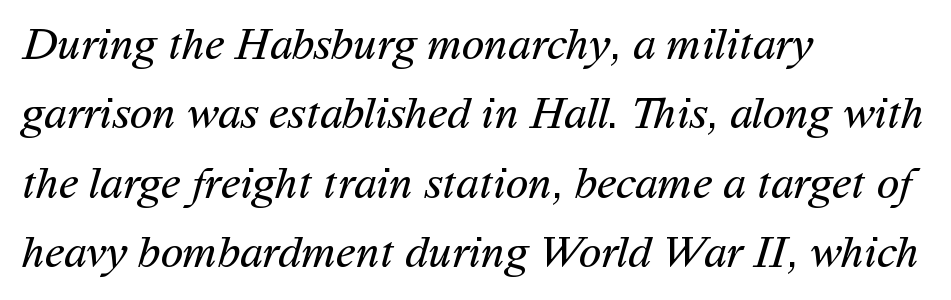
Q: Is the text bold? A: No.
Q: Is the typeface a serif or a sans-serif typeface? A: Sans-serif.
Q: Is the text underlined? A: No.
Q: How is the paragraph aligned? A: Left-aligned.
Q: Is the spacing between letters normal or unusually wide? A: Normal.
Q: Is the spacing between lines tight, normal or loose? A: Normal.
Q: Width (condensed, normal, or wide)? A: Normal.
Q: Stroke contrast? A: Medium.
Q: x-height? A: Medium.
Q: Monospaced? A: No.
